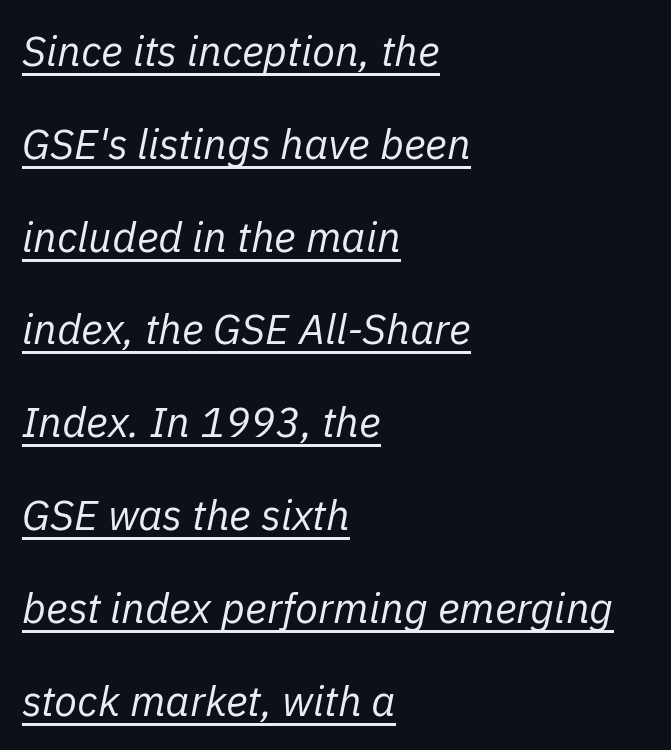
Q: Is the text bold? A: No.
Q: Is the text italic (slanted)? A: Yes, it leans right by about 11 degrees.
Q: Is the text underlined? A: Yes.
Q: How is the paragraph aligned? A: Left-aligned.
Q: Is the spacing between letters normal or unusually wide? A: Normal.
Q: Is the spacing between lines tight, normal or loose? A: Loose.
Q: Width (condensed, normal, or wide)? A: Normal.
Q: Stroke contrast? A: Low.
Q: x-height? A: Medium.
Q: Monospaced? A: No.
